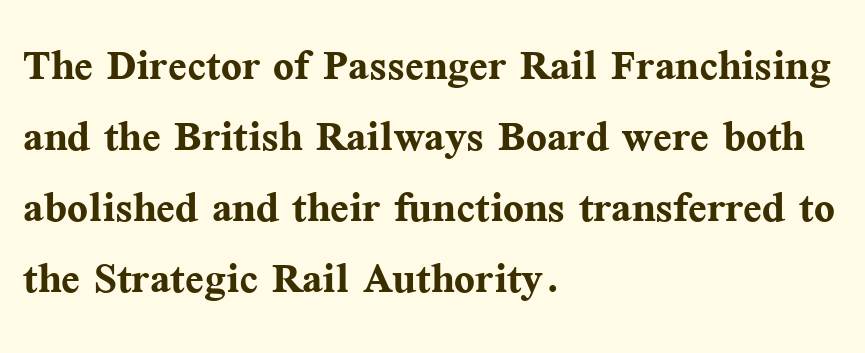
Q: Is the text bold? A: Yes.
Q: Is the text italic (slanted)? A: No, it is upright.
Q: Is the typeface a serif or a sans-serif typeface? A: Serif.
Q: Is the text underlined? A: No.
Q: How is the paragraph aligned? A: Left-aligned.
Q: Is the spacing between letters normal or unusually wide? A: Normal.
Q: Is the spacing between lines tight, normal or loose? A: Normal.
Q: Width (condensed, normal, or wide)? A: Normal.
Q: Stroke contrast? A: Medium.
Q: x-height? A: Medium.
Q: Monospaced? A: No.
